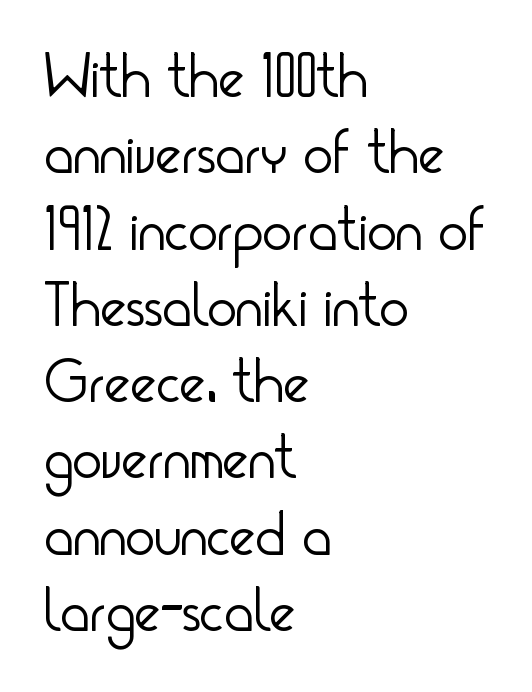
Note the varied advance widths — an 'i' is clearly narrower than an 'm'. Descenders are the only things crossing below the line. Which margin do the lines hug? The left one — the right edge is uneven. Short note: letters normally spaced. Posture: vertical. The glyphs in this specimen are sans serif.
